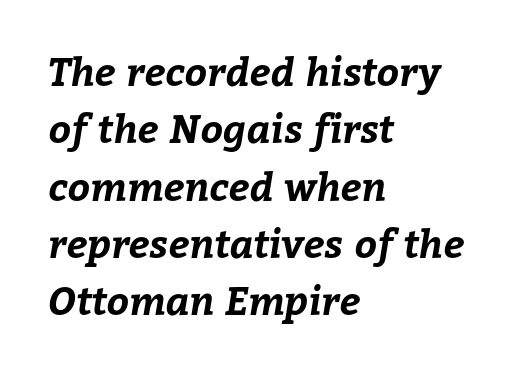
The image shows 39 px bold type; set left-aligned, normal line spacing (1.47x), normal letter spacing, not underlined; low stroke contrast and a medium x-height.
